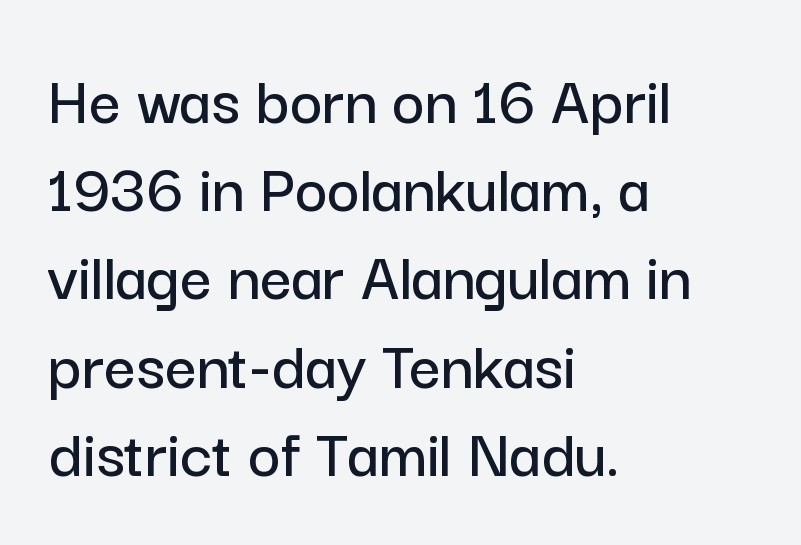
Plain, unruled lines of type. One-word summary of the alignment: left. The face used here is proportionally spaced, like ordinary book or web type. A typesetter would label this face a sans.
